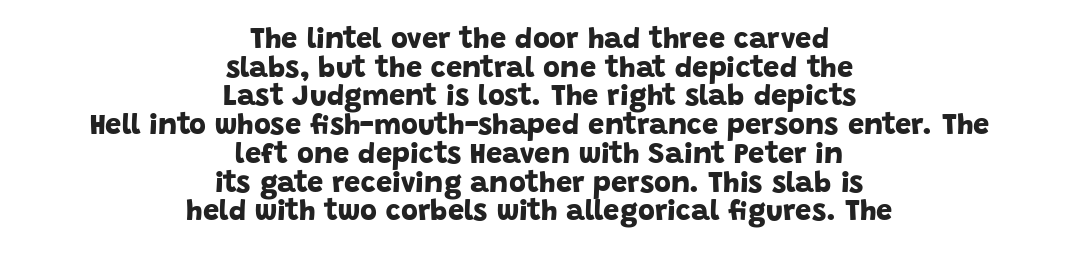
The horizontal fit of the characters is conventional and even. The vertical gap from one line to the next is small. Casual observation: everything's sitting right in the middle. The strokes are fattened all the way to bold.
